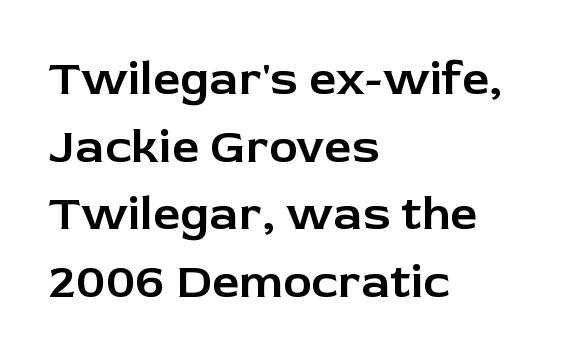
{"serif": "no", "italic": "no", "width": "normal", "stroke_contrast": "low", "x_height": "medium", "monospaced": "no", "underline": "no", "align": "left", "line_spacing": "normal", "line_spacing_ratio": 1.41, "letter_spacing": "normal", "letter_spacing_em": 0.0, "glyph_px": 48}
